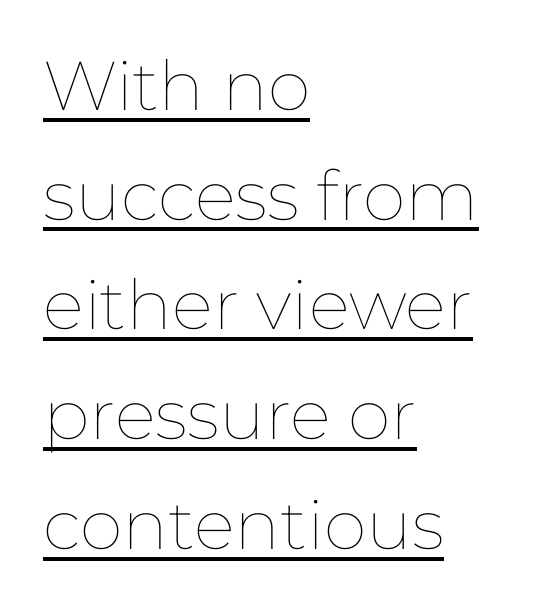
{"italic": "no", "bold": "no", "weight": "thin", "width": "normal", "stroke_contrast": "low", "x_height": "medium", "monospaced": "no", "underline": "yes", "align": "left", "line_spacing": "normal", "line_spacing_ratio": 1.59, "letter_spacing": "normal", "letter_spacing_em": 0.0, "glyph_px": 69}
